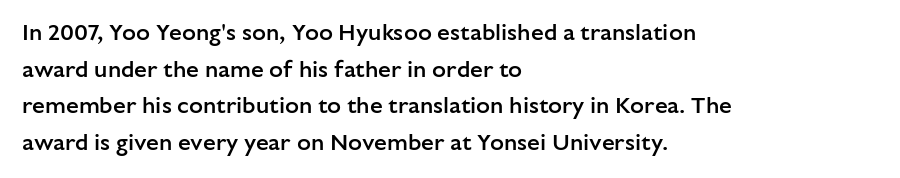
The image shows 23 px text type, upright; set left-aligned, normal line spacing (1.59x), normal letter spacing, not underlined.
